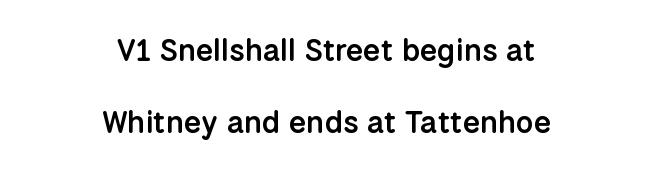
This rendering uses center alignment, leaving both contours irregular but symmetric. A typesetter would call this proportional, since set widths differ per character. Rows of type keep a wide berth in the vertical direction. Glance below the letters and you will spot only blank space. Does the lettering tilt? It doesn't — this is upright.
